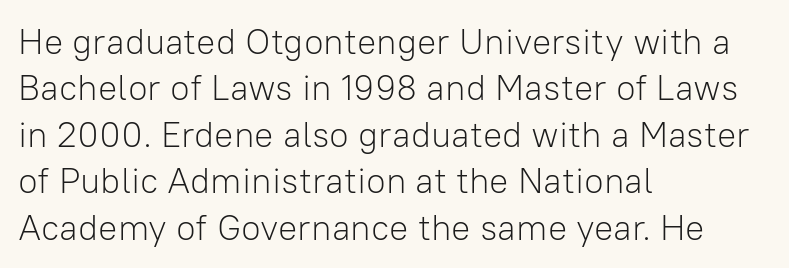
The image shows 36 px light sans-serif type, upright; set left-aligned, normal line spacing (1.29x), normal letter spacing, not underlined; low stroke contrast and a medium x-height.
